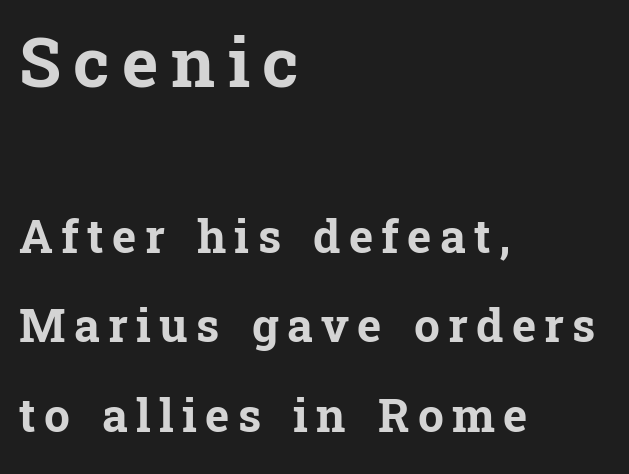
Q: Is the text bold? A: Yes.
Q: Is the text italic (slanted)? A: No, it is upright.
Q: Is the typeface a serif or a sans-serif typeface? A: Serif.
Q: Is the text underlined? A: No.
Q: How is the paragraph aligned? A: Left-aligned.
Q: Is the spacing between lines tight, normal or loose? A: Loose.
Q: Which block of text is set in a larger size, the first (top) or the second (bottom)? A: The first (top) one.
Q: Width (condensed, normal, or wide)? A: Normal.
Q: Stroke contrast? A: Low.
Q: x-height? A: Medium.
Q: Monospaced? A: No.
